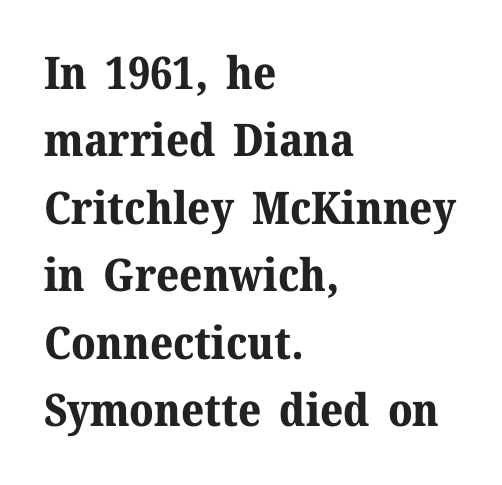
Q: Is the text bold? A: Yes.
Q: Is the text italic (slanted)? A: No, it is upright.
Q: Is the typeface a serif or a sans-serif typeface? A: Serif.
Q: Is the text underlined? A: No.
Q: How is the paragraph aligned? A: Left-aligned.
Q: Is the spacing between letters normal or unusually wide? A: Normal.
Q: Is the spacing between lines tight, normal or loose? A: Normal.
Q: Width (condensed, normal, or wide)? A: Normal.
Q: Stroke contrast? A: Medium.
Q: x-height? A: Medium.
Q: Monospaced? A: No.
